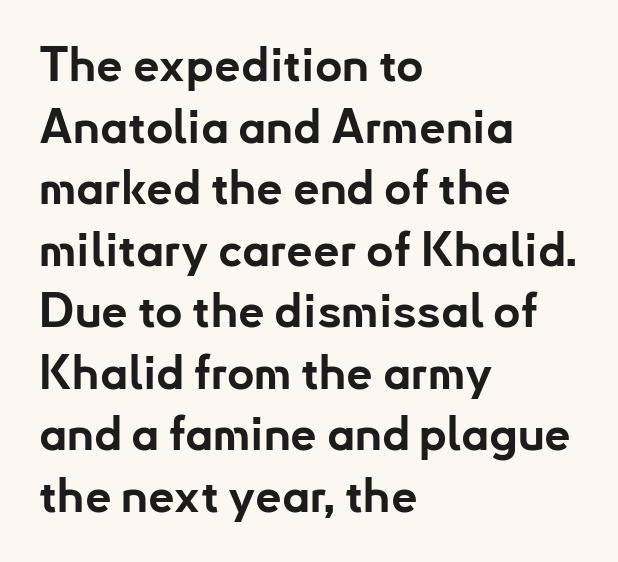
The image shows 47 px bold sans-serif type, upright; set left-aligned, normal line spacing (1.31x), normal letter spacing, not underlined; low stroke contrast and a small x-height.
